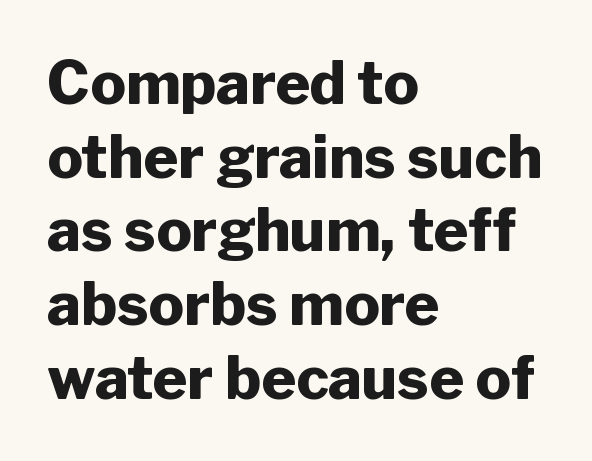
The image shows 59 px heavy sans-serif type, upright; set left-aligned, normal line spacing (1.25x), normal letter spacing, not underlined; low stroke contrast and a medium x-height.
